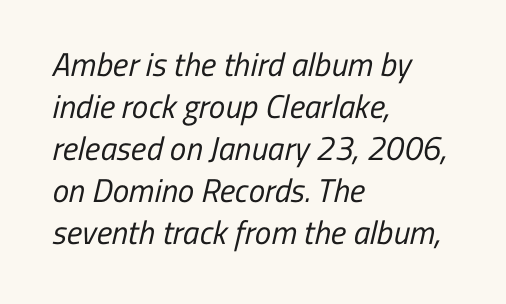
Q: Is the text bold? A: No.
Q: Is the typeface a serif or a sans-serif typeface? A: Sans-serif.
Q: Is the text underlined? A: No.
Q: How is the paragraph aligned? A: Left-aligned.
Q: Is the spacing between letters normal or unusually wide? A: Normal.
Q: Is the spacing between lines tight, normal or loose? A: Normal.
Q: Width (condensed, normal, or wide)? A: Condensed.
Q: Stroke contrast? A: Low.
Q: x-height? A: Medium.
Q: Monospaced? A: No.
